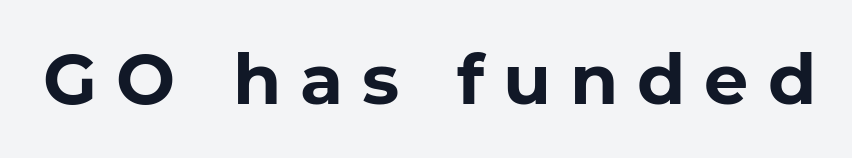
The image shows 70 px bold sans-serif type, upright; set unusually wide letter spacing (+0.27 em), not underlined; low stroke contrast and a medium x-height.
